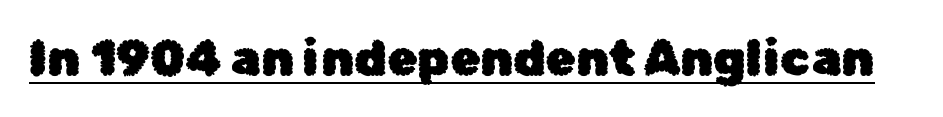
The image shows 49 px sans-serif type, upright; set normal letter spacing, underlined; low stroke contrast and a medium x-height.
